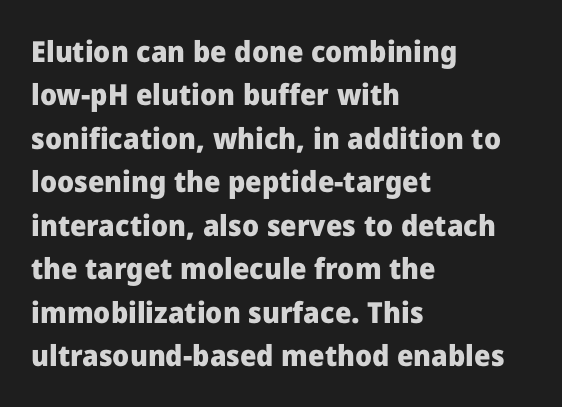
The image shows 29 px heavy sans-serif type, upright; set left-aligned, normal line spacing (1.5x), normal letter spacing, not underlined; low stroke contrast and a medium x-height.
